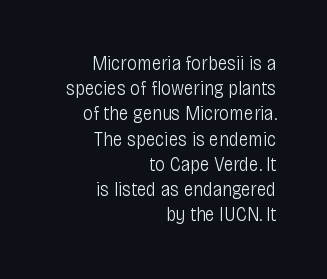
Q: Is the text bold? A: No.
Q: Is the text italic (slanted)? A: No, it is upright.
Q: Is the text underlined? A: No.
Q: How is the paragraph aligned? A: Right-aligned.
Q: Is the spacing between letters normal or unusually wide? A: Normal.
Q: Is the spacing between lines tight, normal or loose? A: Normal.
